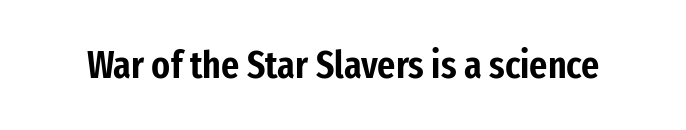
The image shows 39 px condensed sans-serif type, upright; set normal letter spacing, not underlined; low stroke contrast and a medium x-height.
